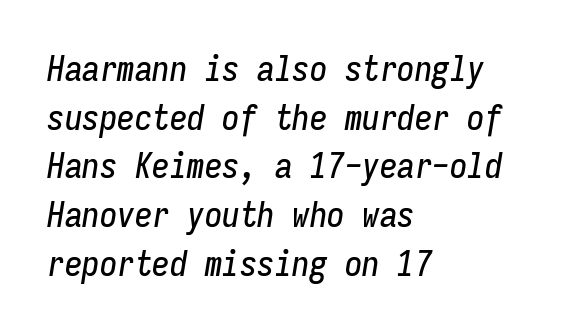
The image shows 35 px condensed type, italic (leaning right), monospaced; set left-aligned, normal line spacing (1.39x), normal letter spacing, not underlined; low stroke contrast and a medium x-height.
